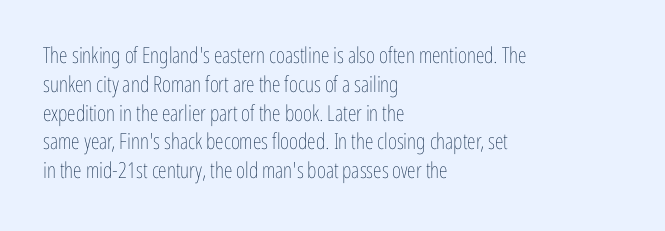
No extra ink here — the face is not bold. The ragged edge is on the right, which tells us the setting is flush left. Decoration check: the copy has no underline. Between one letter and the next there's only the usual sliver of space. No italicization has been applied; the sample stays upright. Successive baselines arrive at the customary interval.
